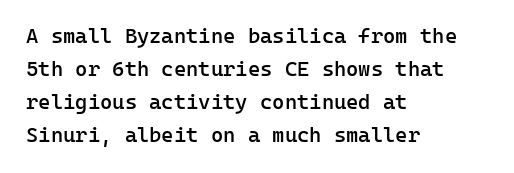
You could call the tracking neutral — neither tight nor loose. Which margin do the lines hug? The left one — the right edge is uneven. Regarding leading, the lines here are spaced in the standard way. Does the weight exceed regular? Yes, but only to semibold. The glyphs are unaccompanied by any horizontal stroke below them.
